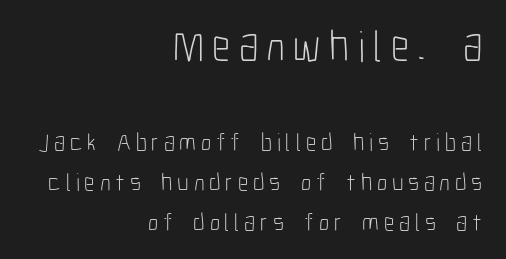
{"serif": "no", "italic": "no", "bold": "no", "weight": "light", "width": "condensed", "stroke_contrast": "low", "x_height": "medium", "monospaced": "no", "underline": "no", "align": "right", "line_spacing": "normal", "line_spacing_ratio": 1.6, "larger_block": "first", "size_ratio": 1.76, "glyph_px": 44}
